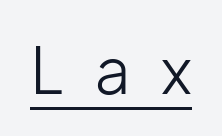
{"serif": "no", "italic": "no", "bold": "no", "weight": "light", "width": "normal", "stroke_contrast": "low", "x_height": "medium", "monospaced": "no", "underline": "yes", "letter_spacing": "wide", "letter_spacing_em": 0.47, "glyph_px": 64}
